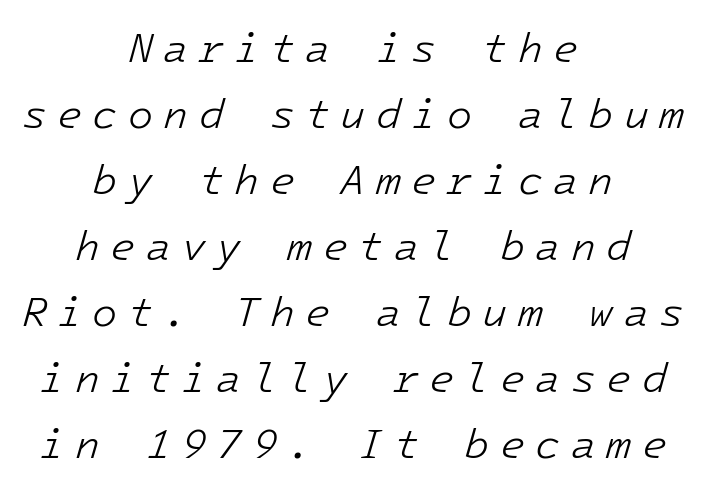
This rendering uses center alignment, leaving both contours irregular but symmetric. Stems and bowls with no extra thickness — not bold. Observe the lean: these are italic letterforms. The letterforms stand isolated, each surrounded by extra space.
